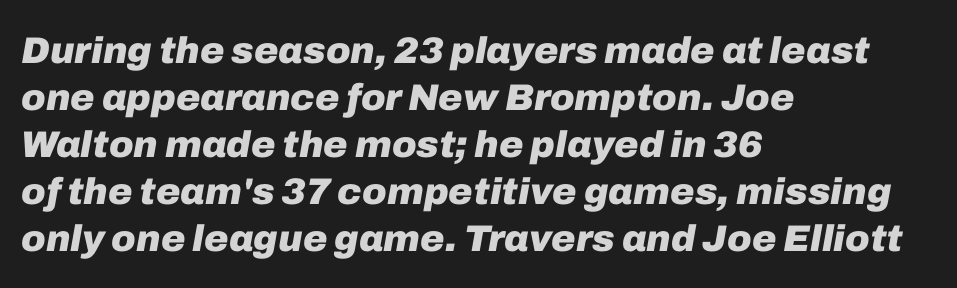
The words here are not underlined. Honestly, the row spacing looks completely unremarkable. Words appear dense and cohesive because spacing is normal. Varying glyph widths throughout — classic text-font behaviour.
